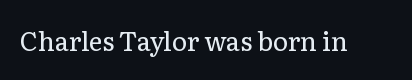
Q: Is the text bold? A: No.
Q: Is the text italic (slanted)? A: No, it is upright.
Q: Is the text underlined? A: No.
Q: Is the spacing between letters normal or unusually wide? A: Normal.
